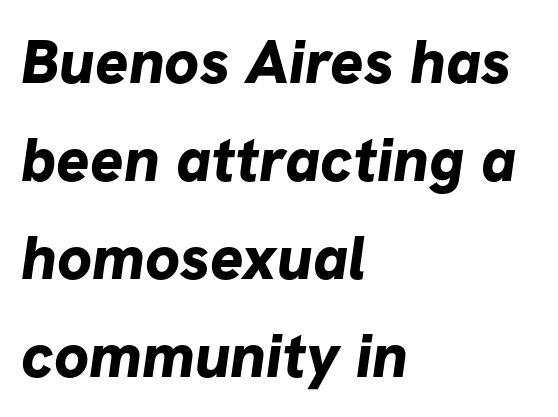
The image shows 62 px bold sans-serif type; set left-aligned, normal line spacing (1.58x), normal letter spacing, not underlined; low stroke contrast and a medium x-height.
